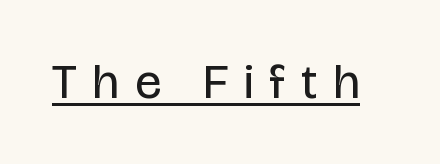
Q: Is the text bold? A: No.
Q: Is the text italic (slanted)? A: No, it is upright.
Q: Is the typeface a serif or a sans-serif typeface? A: Sans-serif.
Q: Is the text underlined? A: Yes.
Q: Is the spacing between letters normal or unusually wide? A: Unusually wide.
Q: Width (condensed, normal, or wide)? A: Condensed.
Q: Stroke contrast? A: Low.
Q: x-height? A: Large.
Q: Monospaced? A: No.
